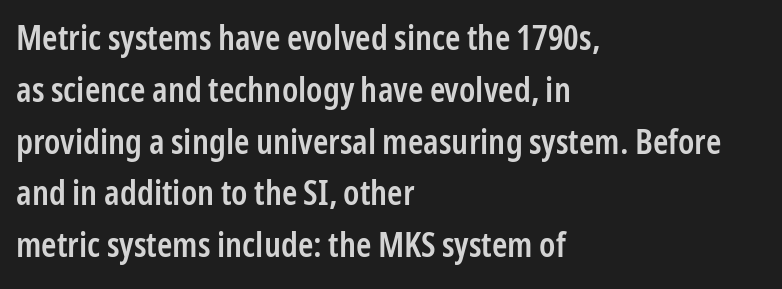
Each new line begins a customary step beneath the previous one. The gaps between neighbouring characters are ordinary and unremarkable. These lines stack with their left ends in a neat column. Stroke thickness is moderately raised; the sample reads as semibold. Beneath every word, the page is bare.
